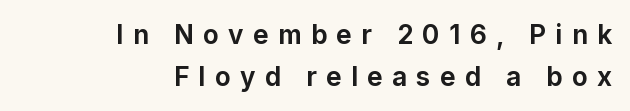
{"italic": "no", "bold": "yes", "underline": "no", "align": "right", "line_spacing": "normal", "line_spacing_ratio": 1.61, "letter_spacing": "wide", "letter_spacing_em": 0.36, "glyph_px": 26}
